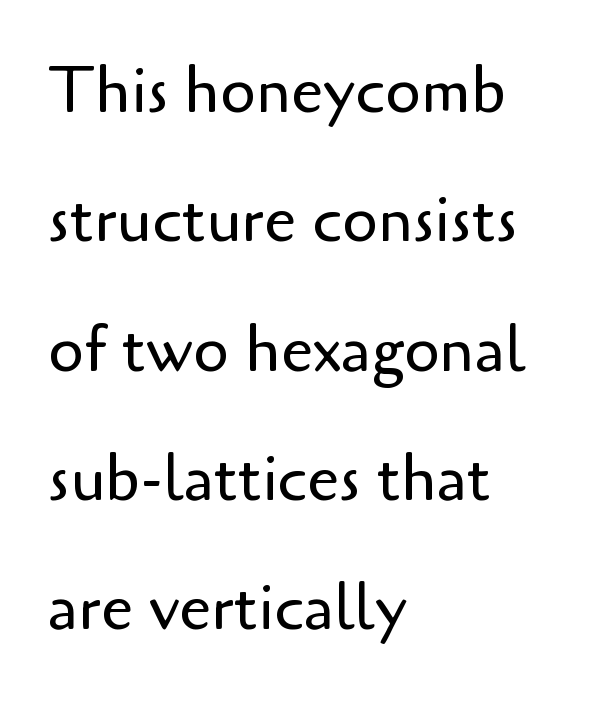
Which margin do the lines hug? The left one — the right edge is uneven. The typesetting does not lean heavy: it is not bold. A typesetter would call this proportional, since set widths differ per character. Summary of vertical rhythm: relaxed, with wide interline spacing. Characters remain perfectly vertical along every line.
